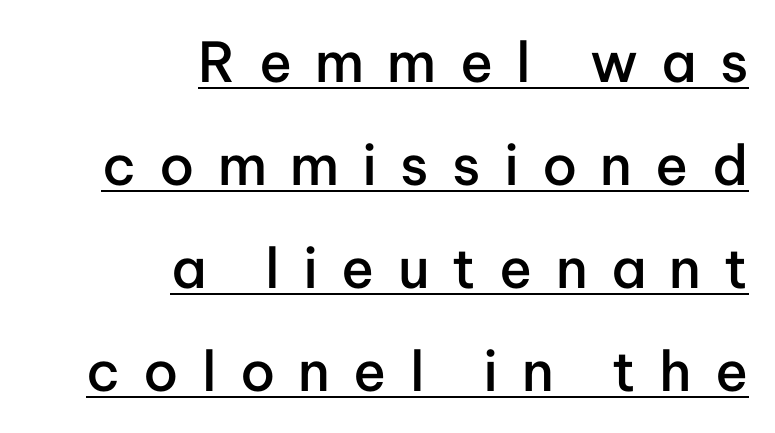
The image shows 55 px semibold sans-serif type, upright; set right-aligned, line spacing 1.87x, unusually wide letter spacing (+0.42 em), underlined; low stroke contrast and a medium x-height.
